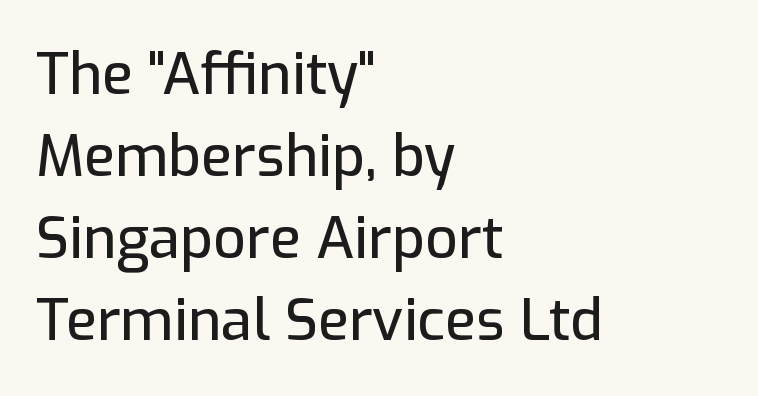
Q: Is the text italic (slanted)? A: No, it is upright.
Q: Is the typeface a serif or a sans-serif typeface? A: Sans-serif.
Q: Is the text underlined? A: No.
Q: How is the paragraph aligned? A: Left-aligned.
Q: Is the spacing between letters normal or unusually wide? A: Normal.
Q: Is the spacing between lines tight, normal or loose? A: Normal.
Q: Width (condensed, normal, or wide)? A: Normal.
Q: Stroke contrast? A: Low.
Q: x-height? A: Medium.
Q: Monospaced? A: No.
